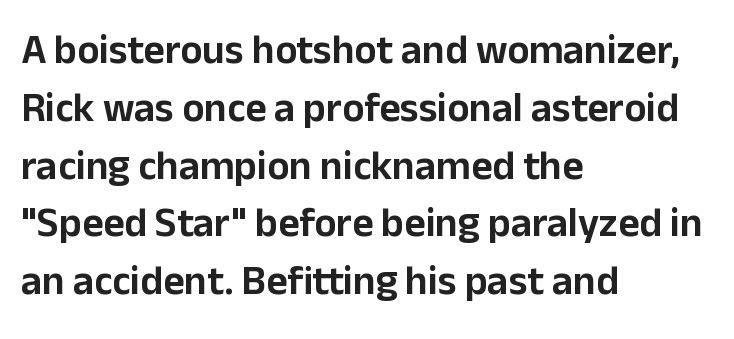
The image shows 41 px sans-serif type, upright; set left-aligned, normal line spacing (1.41x), normal letter spacing, not underlined; low stroke contrast and a medium x-height.
